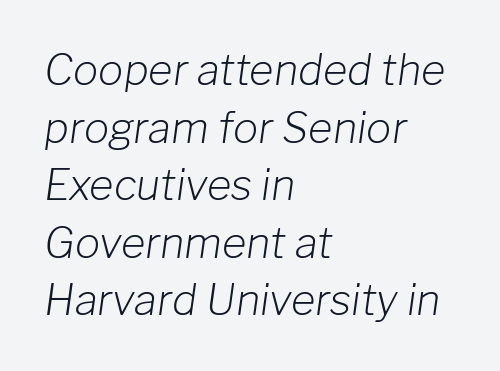
Q: Is the text bold? A: No.
Q: Is the text italic (slanted)? A: Yes, it leans right by about 8 degrees.
Q: Is the text underlined? A: No.
Q: How is the paragraph aligned? A: Left-aligned.
Q: Is the spacing between letters normal or unusually wide? A: Normal.
Q: Is the spacing between lines tight, normal or loose? A: Normal.
Q: Width (condensed, normal, or wide)? A: Normal.
Q: Stroke contrast? A: Low.
Q: x-height? A: Medium.
Q: Monospaced? A: No.
